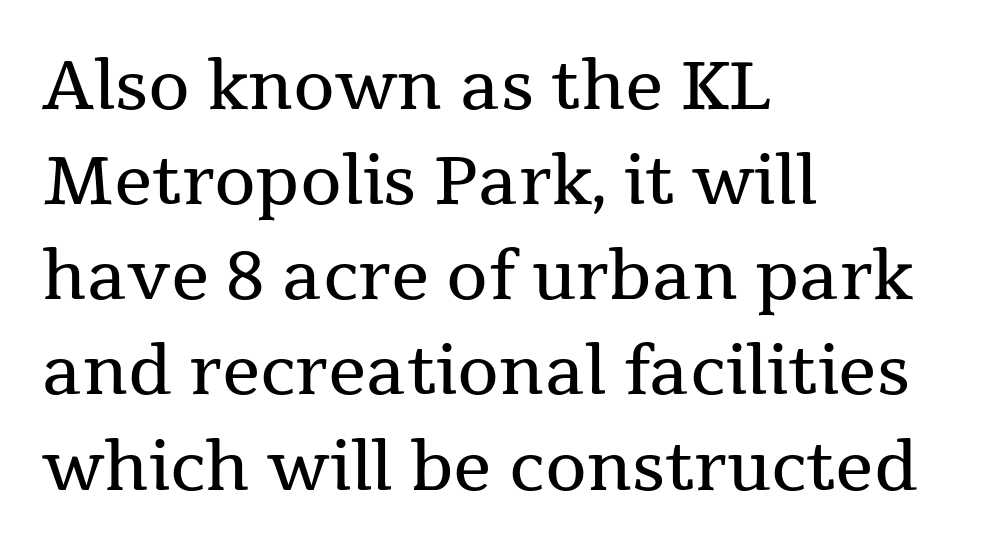
{"serif": "yes", "italic": "no", "bold": "no", "weight": "regular", "width": "normal", "stroke_contrast": "medium", "x_height": "medium", "monospaced": "no", "underline": "no", "align": "left", "line_spacing": "normal", "line_spacing_ratio": 1.42, "letter_spacing": "normal", "letter_spacing_em": 0.0, "glyph_px": 67}
